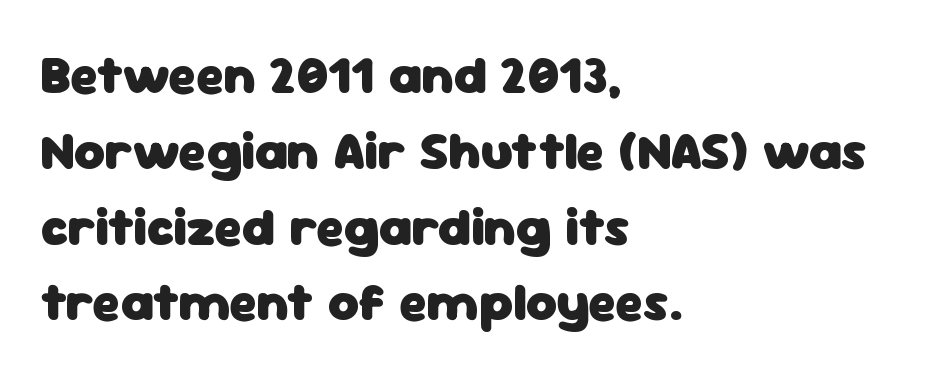
{"serif": "no", "italic": "no", "bold": "yes", "weight": "heavy", "width": "normal", "stroke_contrast": "low", "x_height": "medium", "monospaced": "no", "underline": "no", "align": "left", "line_spacing": "normal", "line_spacing_ratio": 1.43, "letter_spacing": "normal", "letter_spacing_em": 0.0, "glyph_px": 53}
